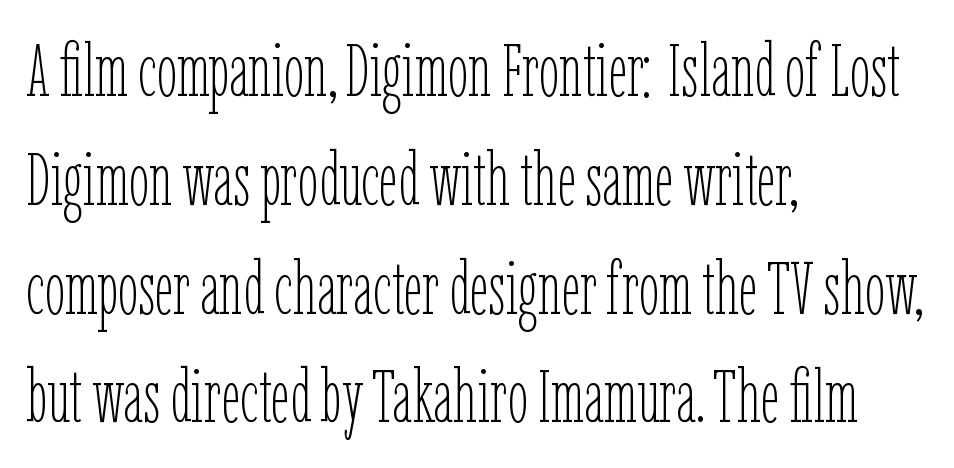
In terms of letterspacing, this is plain default setting. Is there much room between lines? A standard amount, neither cramped nor airy. Spacing verdict: proportional, widths tailored to each character. The letters stand straight up with perfectly vertical stems. Underlining? Definitely not there. This is not heavy type; no bold has been used.
